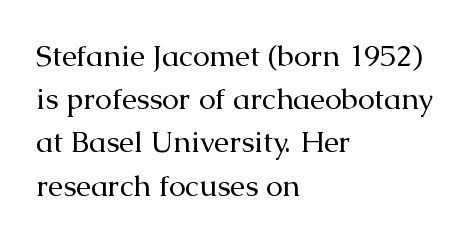
Q: Is the text bold? A: No.
Q: Is the text italic (slanted)? A: No, it is upright.
Q: Is the typeface a serif or a sans-serif typeface? A: Serif.
Q: Is the text underlined? A: No.
Q: How is the paragraph aligned? A: Left-aligned.
Q: Is the spacing between letters normal or unusually wide? A: Normal.
Q: Is the spacing between lines tight, normal or loose? A: Normal.
Q: Width (condensed, normal, or wide)? A: Normal.
Q: Stroke contrast? A: Medium.
Q: x-height? A: Medium.
Q: Monospaced? A: No.
